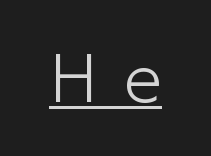
The characters are drawn with everyday or finer stroke widths. It's the straight-up-and-down kind of type. Someone cranked the tracking dial way up on this one. In terms of letterform style, serifs are entirely absent. A baseline rule has been typeset under these characters. Each letter keeps its own natural width here, so spacing adapts to shape.
